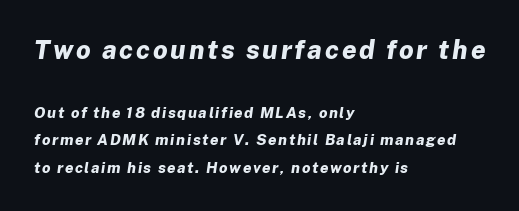
Q: Is the text bold? A: Yes.
Q: Is the text italic (slanted)? A: Yes, it leans right by about 8 degrees.
Q: Is the text underlined? A: No.
Q: How is the paragraph aligned? A: Left-aligned.
Q: Which block of text is set in a larger size, the first (top) or the second (bottom)? A: The first (top) one.
